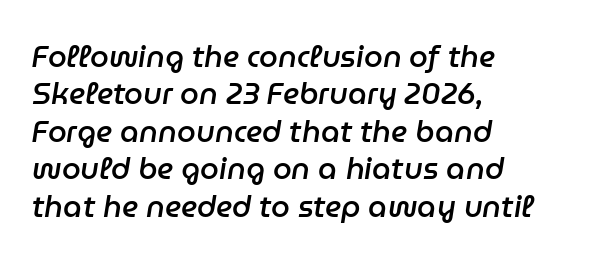
The image shows 30 px semibold type, italic (leaning right); set left-aligned, normal line spacing (1.25x), normal letter spacing, not underlined; low stroke contrast and a medium x-height.
